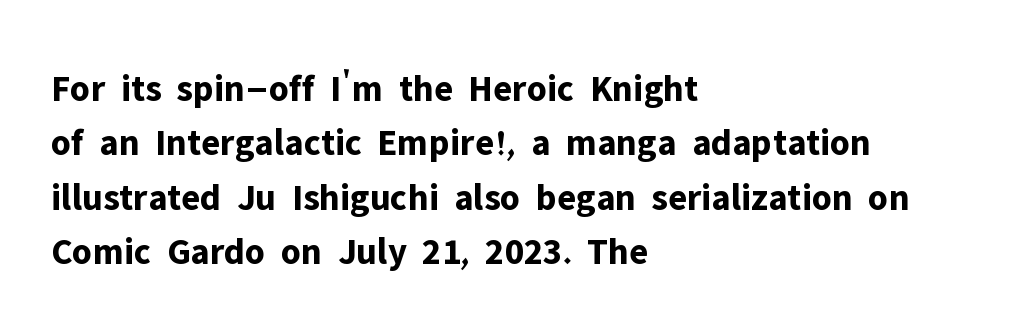
Q: Is the text bold? A: Yes.
Q: Is the text italic (slanted)? A: No, it is upright.
Q: Is the typeface a serif or a sans-serif typeface? A: Sans-serif.
Q: Is the text underlined? A: No.
Q: How is the paragraph aligned? A: Left-aligned.
Q: Is the spacing between letters normal or unusually wide? A: Normal.
Q: Is the spacing between lines tight, normal or loose? A: Normal.
Q: Width (condensed, normal, or wide)? A: Normal.
Q: Stroke contrast? A: Low.
Q: x-height? A: Medium.
Q: Monospaced? A: No.
